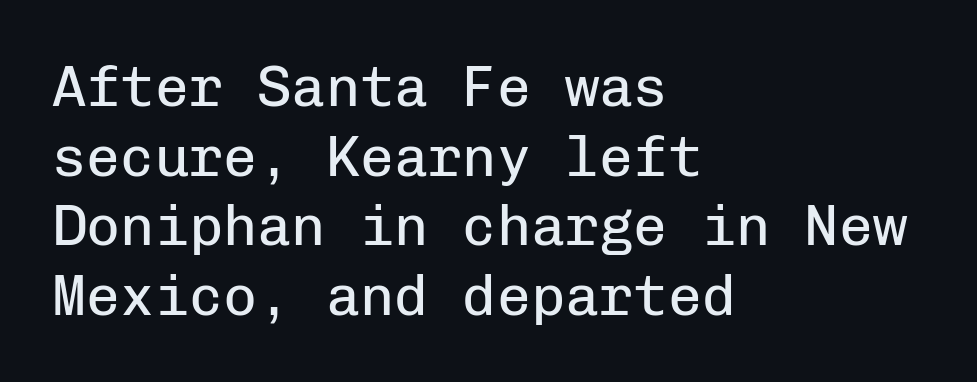
The image shows 57 px regular-weight sans-serif type, upright, monospaced; set left-aligned, line spacing 1.22x, normal letter spacing, not underlined; low stroke contrast and a medium x-height.
